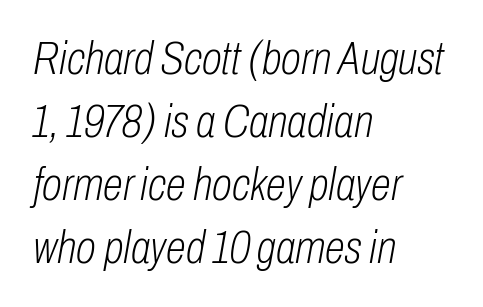
{"italic": "yes", "lean": "right", "slant_degrees": 10, "bold": "no", "weight": "light", "width": "condensed", "stroke_contrast": "low", "x_height": "medium", "monospaced": "no", "underline": "no", "align": "left", "line_spacing": "normal", "line_spacing_ratio": 1.37, "letter_spacing": "normal", "letter_spacing_em": 0.0, "glyph_px": 46}
